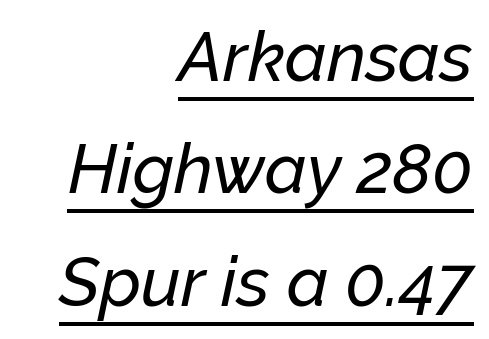
Q: Is the text italic (slanted)? A: Yes, it leans right by about 12 degrees.
Q: Is the text underlined? A: Yes.
Q: How is the paragraph aligned? A: Right-aligned.
Q: Is the spacing between letters normal or unusually wide? A: Normal.
Q: Is the spacing between lines tight, normal or loose? A: Normal.
Q: Width (condensed, normal, or wide)? A: Normal.
Q: Stroke contrast? A: Low.
Q: x-height? A: Medium.
Q: Monospaced? A: No.
